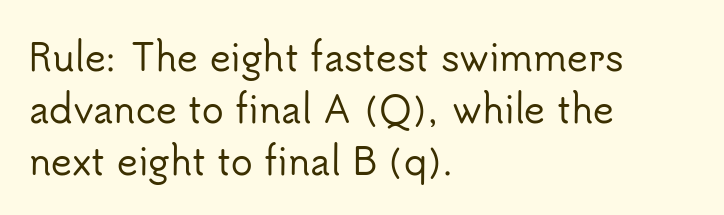
To sum up the face: it is a sans, with no serifs. Do the characters align in a grid? No, the font is proportional. Leading: standard. Has an underline been added? It has not. The font's upright variant was chosen for this text. The lines in this sample share a left origin and differ only in where they stop.
